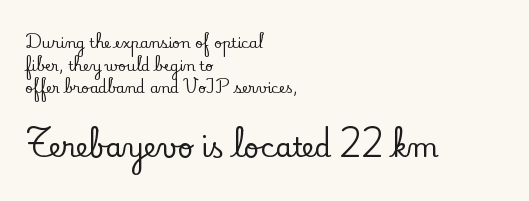
Q: Is the text italic (slanted)? A: No, it is upright.
Q: Is the text underlined? A: No.
Q: How is the paragraph aligned? A: Left-aligned.
Q: Is the spacing between letters normal or unusually wide? A: Normal.
Q: Is the spacing between lines tight, normal or loose? A: Normal.
Q: Which block of text is set in a larger size, the first (top) or the second (bottom)? A: The second (bottom) one.
